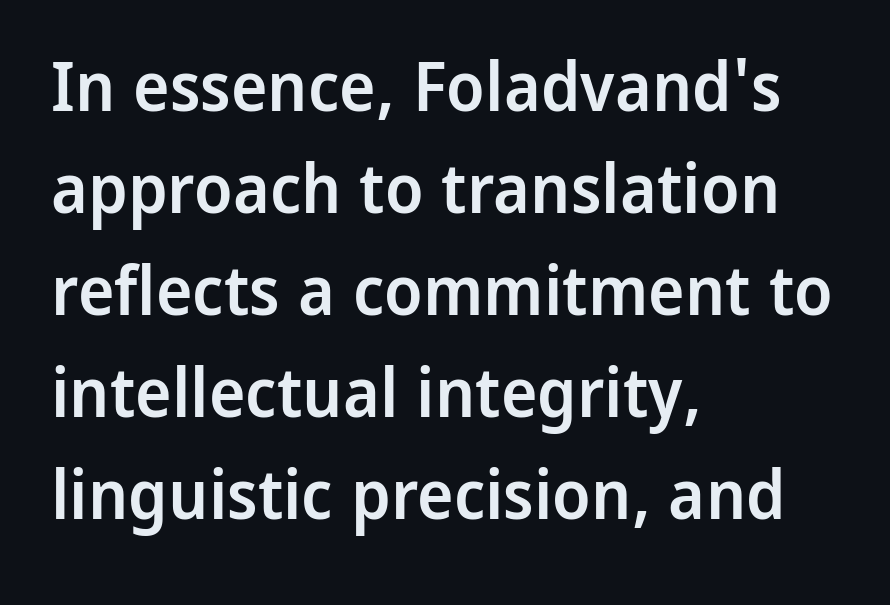
Do the characters align in a grid? No, the font is proportional. The strokes are fattened partway — semibold, not bold. When letters stand straight like this, we call the style roman or upright. Just letters on the line, the space beneath them empty. Nothing unusual about the tracking: characters are spaced as the font intends.
